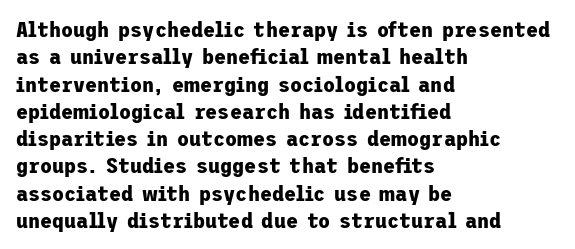
Chunky letters — that's bold for sure. Caption: standard tracking, unaltered. Descenders are the only things crossing below the line. Typeset ragged right — the left edge is the straight one. The letters stand upright; this is a roman face.
